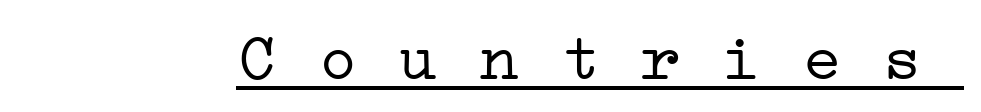
Is this a sans? No — the strokes have serifs. Stroke thickness stays within the range of a standard reading face or lighter. Honestly, the underline is the first thing you notice here. Every character here occupies the same horizontal width, giving the sample a typewriter-like rhythm. In terms of letterspacing, this is plain default setting.
